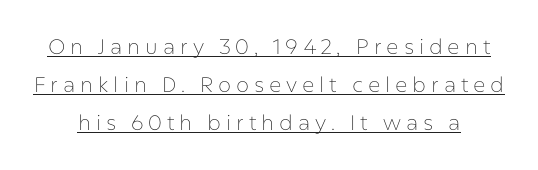
Check the space under the baseline: a stroke is drawn there. Weight: not bold — regular or lighter. What stands out about the letter spacing? Its width — letters are far apart. The lettering holds an erect, upright posture throughout.
